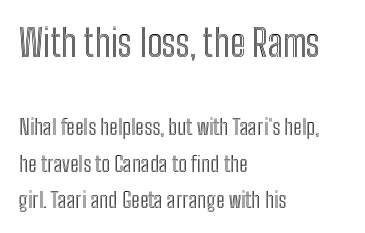
A clean baseline with only descenders dipping below it. The letters sit at their default tracking, neither squeezed nor spread. Does the lettering tilt? It doesn't — this is upright. The line-height multiplier appears to be the usual default. A student would notice the top passage is typeset larger than what follows.
